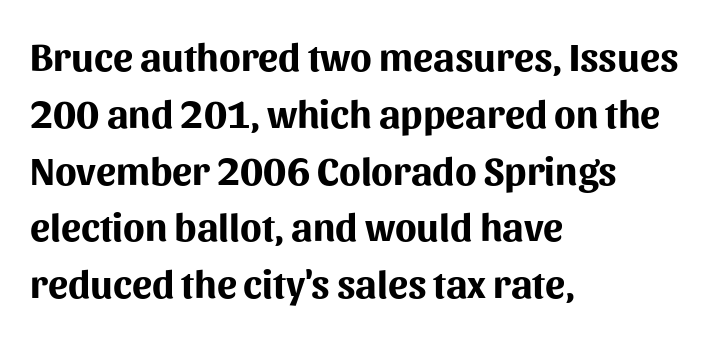
{"serif": "no", "italic": "no", "bold": "yes", "weight": "bold", "width": "normal", "stroke_contrast": "medium", "x_height": "medium", "monospaced": "no", "underline": "no", "align": "left", "line_spacing": "normal", "line_spacing_ratio": 1.42, "letter_spacing": "normal", "letter_spacing_em": 0.0, "glyph_px": 40}
